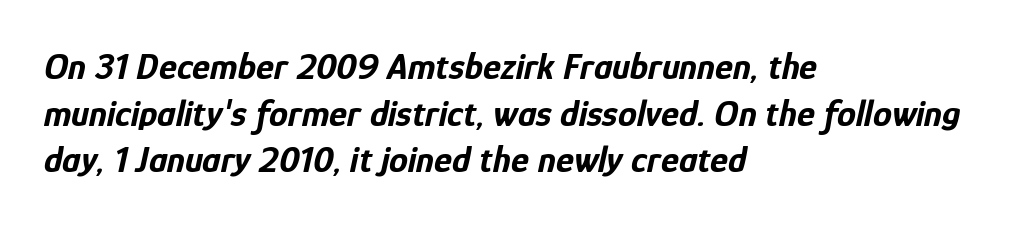
Character widths vary here, with narrow letters taking less room than wide ones. Only glyphs here, with clear space below each row. Slanted lettering throughout. This rendering leaves character spacing at its baseline value.
